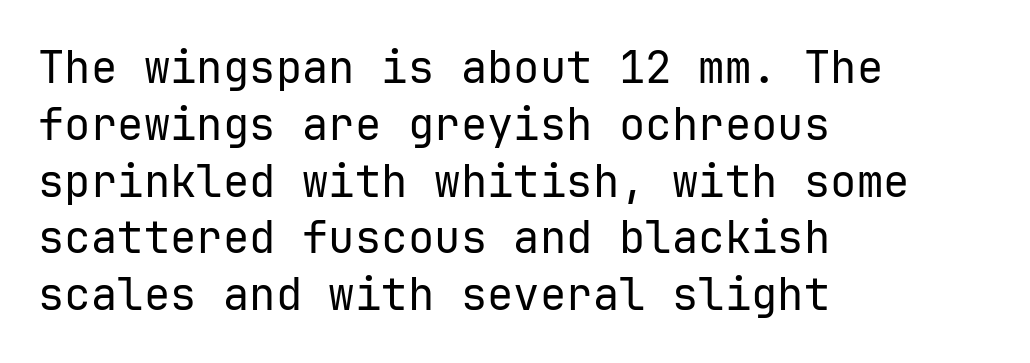
{"serif": "no", "italic": "no", "bold": "no", "weight": "regular", "width": "normal", "stroke_contrast": "low", "x_height": "medium", "monospaced": "yes", "underline": "no", "align": "left", "line_spacing": "normal", "line_spacing_ratio": 1.29, "letter_spacing": "normal", "letter_spacing_em": 0.0, "glyph_px": 44}
